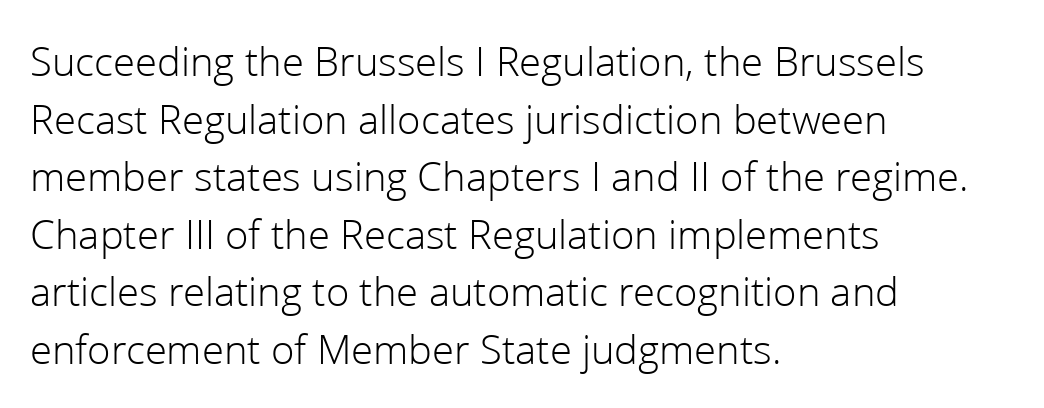
Left-aligned paragraph, ragged on the right. Grotesque or geometric, the face here clearly has no serifs. Every character sits straight up, as roman type does. Leading matches the norm, producing a regular column. Inter-character spacing is left at the font's built-in metrics. Here the designer chose a conventional face with non-uniform glyph widths.
